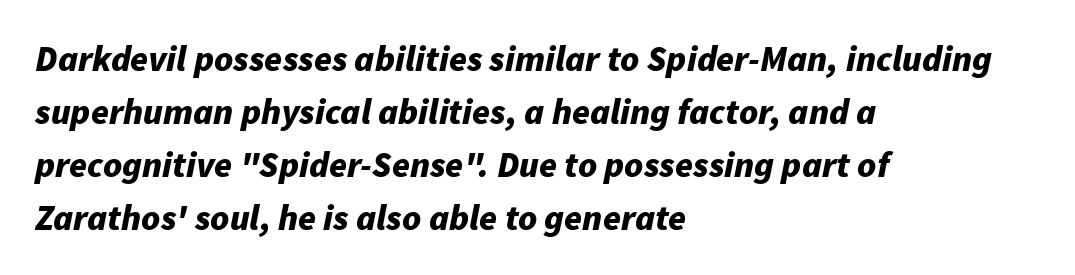
Q: Is the text bold? A: Yes.
Q: Is the text italic (slanted)? A: Yes, it leans right by about 11 degrees.
Q: Is the text underlined? A: No.
Q: How is the paragraph aligned? A: Left-aligned.
Q: Is the spacing between letters normal or unusually wide? A: Normal.
Q: Is the spacing between lines tight, normal or loose? A: Normal.
Q: Width (condensed, normal, or wide)? A: Normal.
Q: Stroke contrast? A: Low.
Q: x-height? A: Medium.
Q: Monospaced? A: No.
